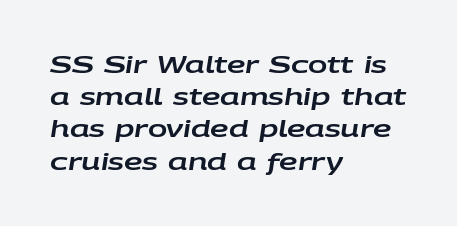
The rendering applies a slant to the glyphs. This sample uses plain, unmodified letter spacing. Which margin do the lines hug? The left one — the right edge is uneven. Quick note: underline off. The block of text has a typical density, with ordinary space between rows.
